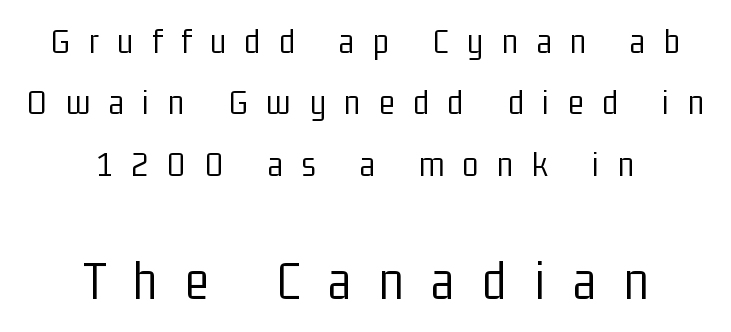
Q: Is the text bold? A: No.
Q: Is the text italic (slanted)? A: No, it is upright.
Q: Is the typeface a serif or a sans-serif typeface? A: Sans-serif.
Q: Is the text underlined? A: No.
Q: How is the paragraph aligned? A: Centered.
Q: Is the spacing between letters normal or unusually wide? A: Unusually wide.
Q: Is the spacing between lines tight, normal or loose? A: Normal.
Q: Which block of text is set in a larger size, the first (top) or the second (bottom)? A: The second (bottom) one.
Q: Width (condensed, normal, or wide)? A: Condensed.
Q: Stroke contrast? A: Low.
Q: x-height? A: Medium.
Q: Monospaced? A: No.
